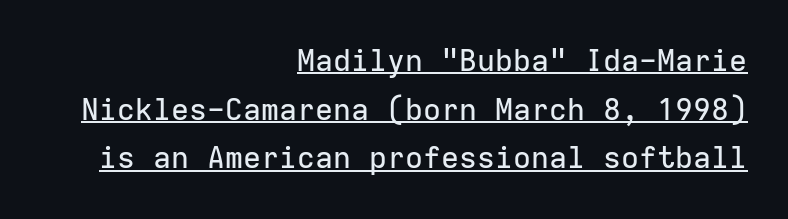
The face used here is monospaced, like something from a code editor. This rendering employs a face without finishing strokes, i.e., a sans-serif. Horizontal bands of white between lines are of average thickness. The horizontal fit of the characters is conventional and even. Does the lettering tilt? It doesn't — this is upright. Descenders here cross a horizontal rule under the line.
